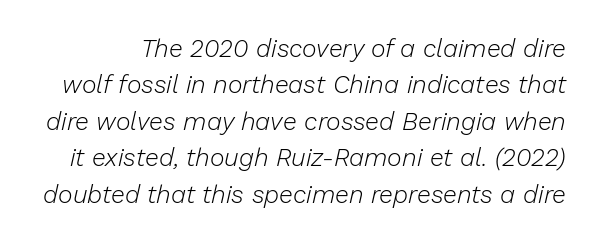
Bold? No — there's no thickening of the strokes. Inter-character spacing is left at the font's built-in metrics. Letters rest on an invisible, unmarked baseline. Rows of type keep a routine distance in the vertical direction. Emphasis-style slanted type is in use.
